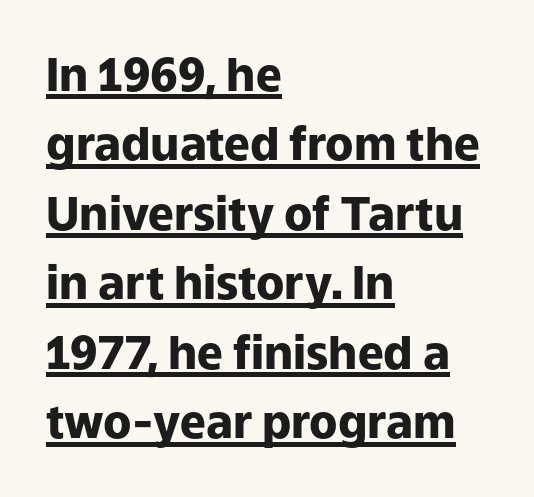
The gaps between neighbouring characters are ordinary and unremarkable. Nope, not italic — everything's standing straight. Each new line begins a customary step beneath the previous one. Emphasis is given by a line drawn under the lettering. Looks like regular typesetting: each glyph gets only the width it needs. Strokes here are thick enough to call this a true bold.
